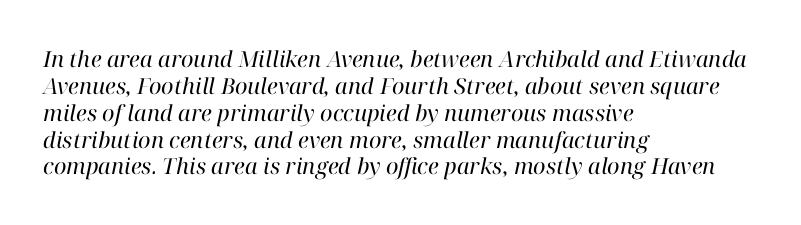
The image shows 22 px text type, italic (leaning right); set left-aligned, line spacing 1.22x, normal letter spacing, not underlined.
